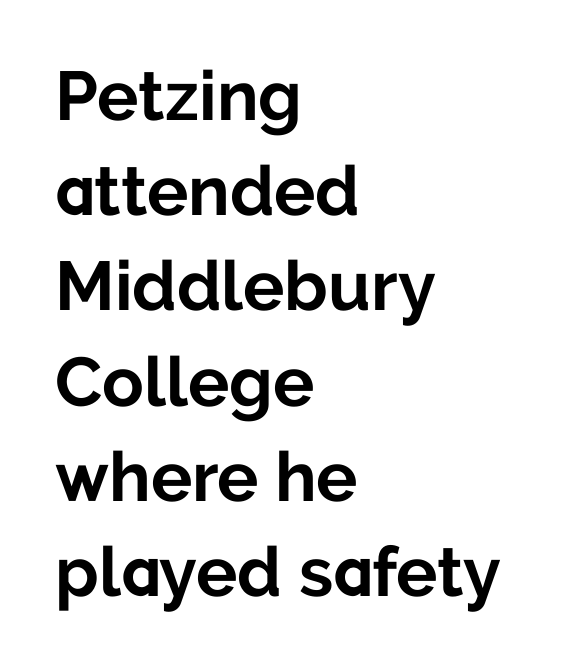
The image shows 69 px bold sans-serif type, upright; set left-aligned, normal line spacing (1.38x), normal letter spacing, not underlined; low stroke contrast and a medium x-height.
